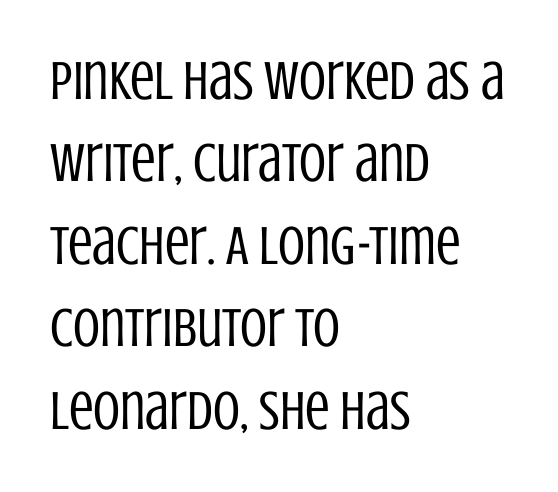
{"serif": "no", "italic": "no", "bold": "no", "weight": "regular", "width": "condensed", "stroke_contrast": "low", "x_height": "large", "monospaced": "no", "underline": "no", "align": "left", "line_spacing": "normal", "line_spacing_ratio": 1.5, "letter_spacing": "normal", "letter_spacing_em": 0.0, "glyph_px": 55}
